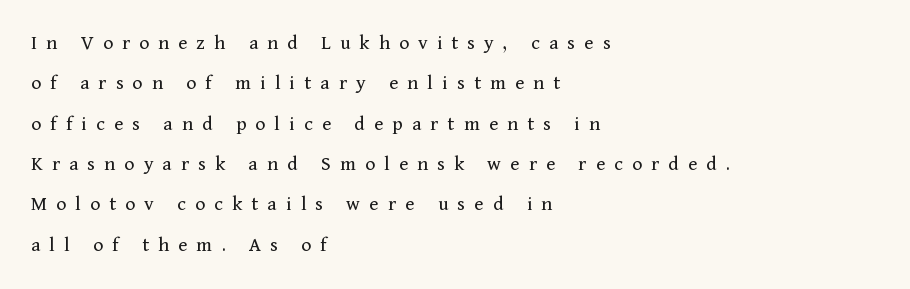
The image shows 21 px text type, upright; set left-aligned, loose line spacing (1.92x), unusually wide letter spacing (+0.44 em), not underlined.
